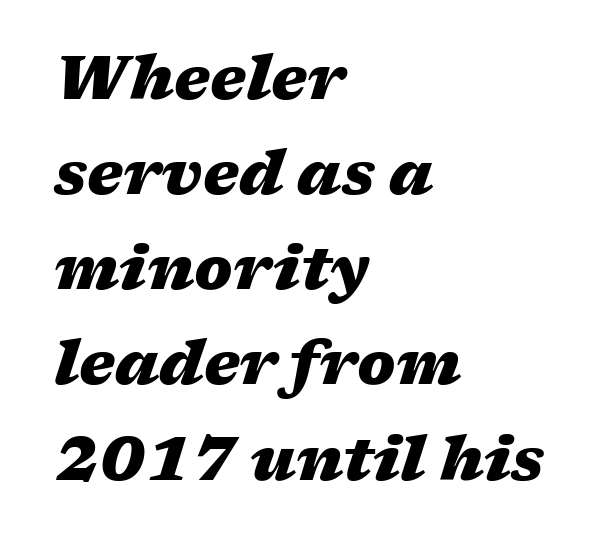
Q: Is the text bold? A: Yes.
Q: Is the text italic (slanted)? A: Yes, it leans right by about 17 degrees.
Q: Is the text underlined? A: No.
Q: How is the paragraph aligned? A: Left-aligned.
Q: Is the spacing between letters normal or unusually wide? A: Normal.
Q: Is the spacing between lines tight, normal or loose? A: Normal.
Q: Width (condensed, normal, or wide)? A: Wide.
Q: Stroke contrast? A: Medium.
Q: x-height? A: Medium.
Q: Monospaced? A: No.
